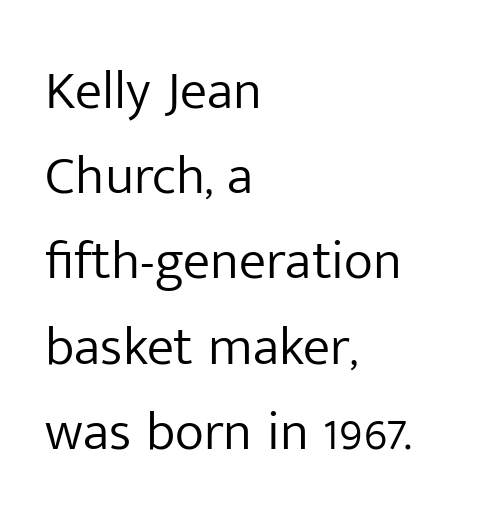
Q: Is the text bold? A: No.
Q: Is the text italic (slanted)? A: No, it is upright.
Q: Is the typeface a serif or a sans-serif typeface? A: Sans-serif.
Q: Is the text underlined? A: No.
Q: How is the paragraph aligned? A: Left-aligned.
Q: Is the spacing between letters normal or unusually wide? A: Normal.
Q: Is the spacing between lines tight, normal or loose? A: Normal.
Q: Width (condensed, normal, or wide)? A: Normal.
Q: Stroke contrast? A: Low.
Q: x-height? A: Medium.
Q: Monospaced? A: No.
